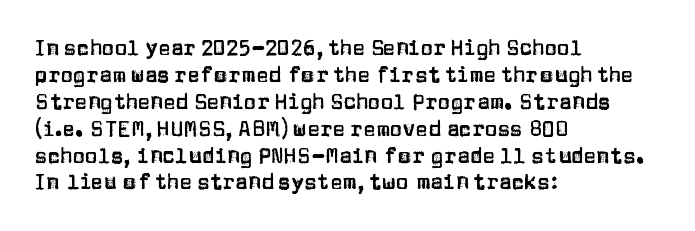
{"italic": "no", "underline": "no", "align": "left", "line_spacing": "normal", "line_spacing_ratio": 1.28, "letter_spacing": "normal", "letter_spacing_em": 0.0, "glyph_px": 21}
